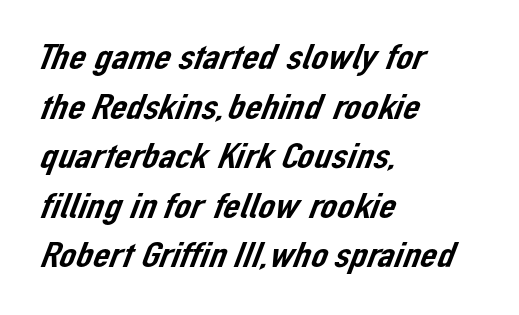
{"serif": "no", "width": "normal", "stroke_contrast": "low", "x_height": "medium", "monospaced": "no", "underline": "no", "align": "left", "line_spacing": "normal", "line_spacing_ratio": 1.34, "letter_spacing": "normal", "letter_spacing_em": 0.0, "glyph_px": 37}
